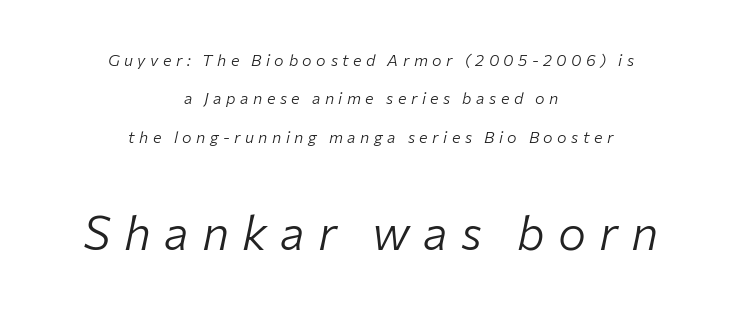
The image shows 47 px light type, italic (leaning right); set centered, loose line spacing (2.4x), unusually wide letter spacing (+0.28 em), not underlined; the second (bottom) block is 2.94x larger; low stroke contrast and a medium x-height.
